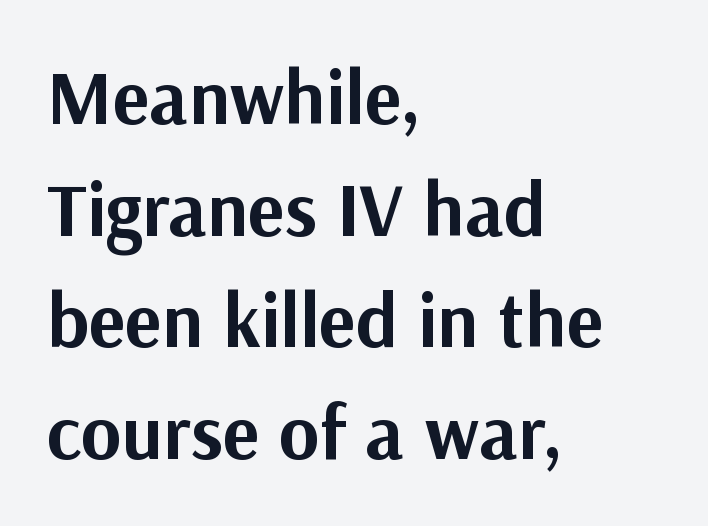
{"serif": "no", "italic": "no", "bold": "yes", "weight": "bold", "width": "normal", "stroke_contrast": "medium", "x_height": "medium", "monospaced": "no", "underline": "no", "align": "left", "line_spacing": "normal", "line_spacing_ratio": 1.45, "letter_spacing": "normal", "letter_spacing_em": 0.0, "glyph_px": 77}
